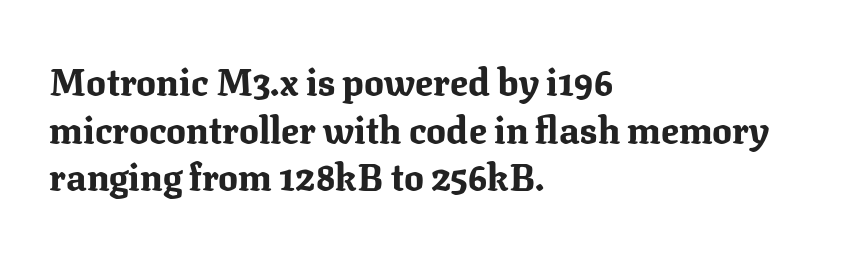
{"serif": "yes", "italic": "no", "bold": "yes", "weight": "bold", "width": "normal", "stroke_contrast": "medium", "x_height": "medium", "monospaced": "no", "underline": "no", "align": "left", "line_spacing": "normal", "line_spacing_ratio": 1.29, "letter_spacing": "normal", "letter_spacing_em": 0.0, "glyph_px": 37}
